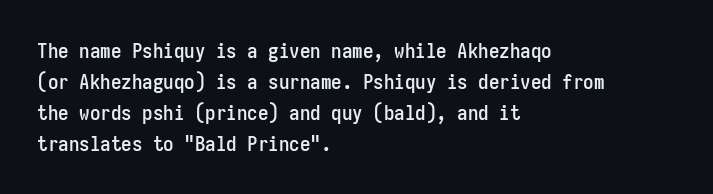
Q: Is the text italic (slanted)? A: No, it is upright.
Q: Is the text underlined? A: No.
Q: How is the paragraph aligned? A: Left-aligned.
Q: Is the spacing between letters normal or unusually wide? A: Normal.
Q: Is the spacing between lines tight, normal or loose? A: Normal.
